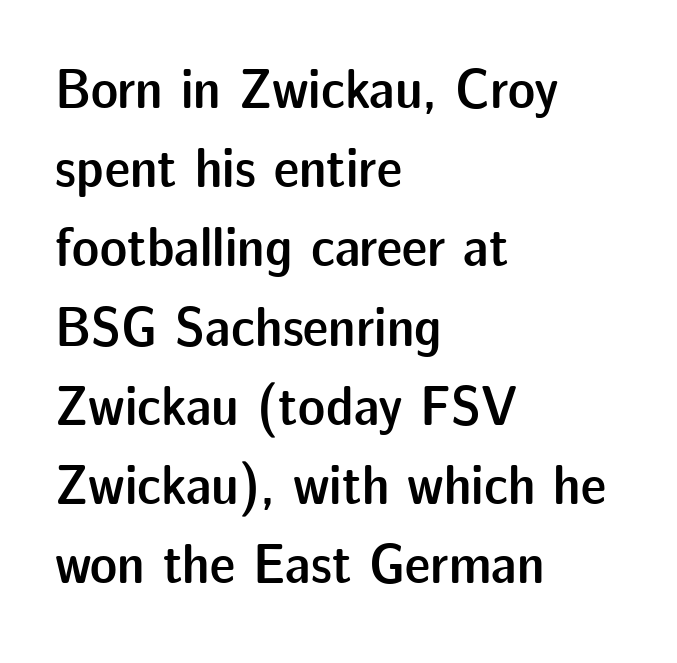
{"serif": "no", "italic": "no", "bold": "semi", "weight": "semibold", "width": "normal", "stroke_contrast": "low", "x_height": "medium", "monospaced": "no", "underline": "no", "align": "left", "line_spacing": "normal", "line_spacing_ratio": 1.39, "letter_spacing": "normal", "letter_spacing_em": 0.0, "glyph_px": 57}
